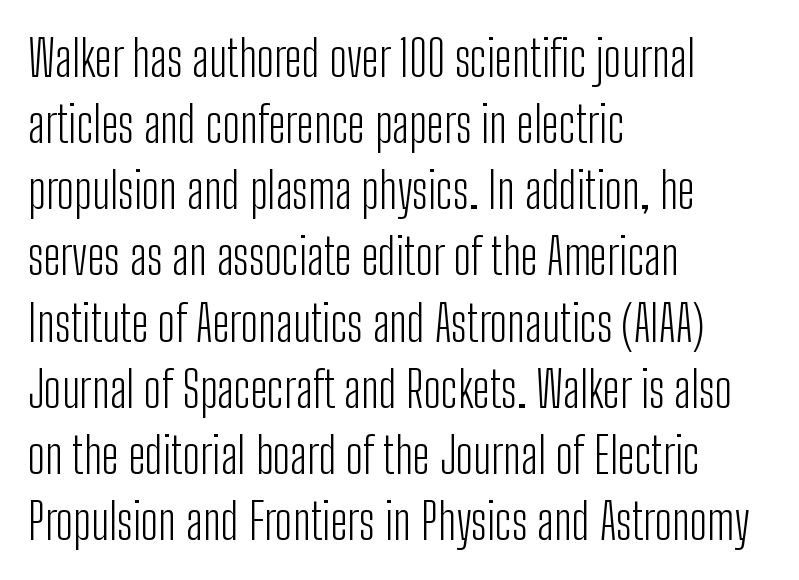
{"serif": "no", "italic": "no", "bold": "no", "weight": "light", "width": "condensed", "stroke_contrast": "low", "x_height": "medium", "monospaced": "no", "underline": "no", "align": "left", "line_spacing": "normal", "line_spacing_ratio": 1.35, "letter_spacing": "normal", "letter_spacing_em": 0.0, "glyph_px": 49}
